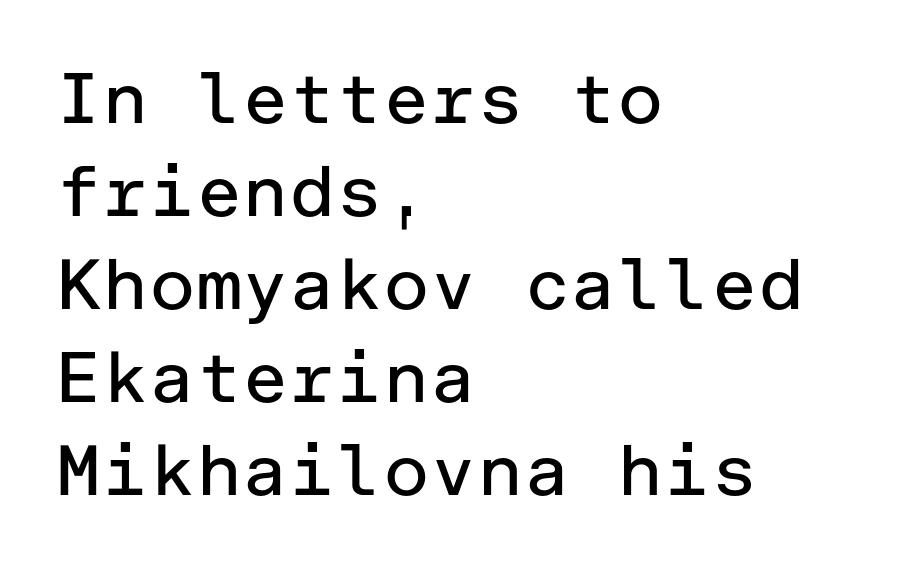
{"serif": "no", "italic": "no", "bold": "no", "weight": "regular", "width": "normal", "stroke_contrast": "low", "x_height": "medium", "underline": "no", "align": "left", "line_spacing": "normal", "line_spacing_ratio": 1.31, "letter_spacing": "normal", "letter_spacing_em": 0.0, "glyph_px": 71}
